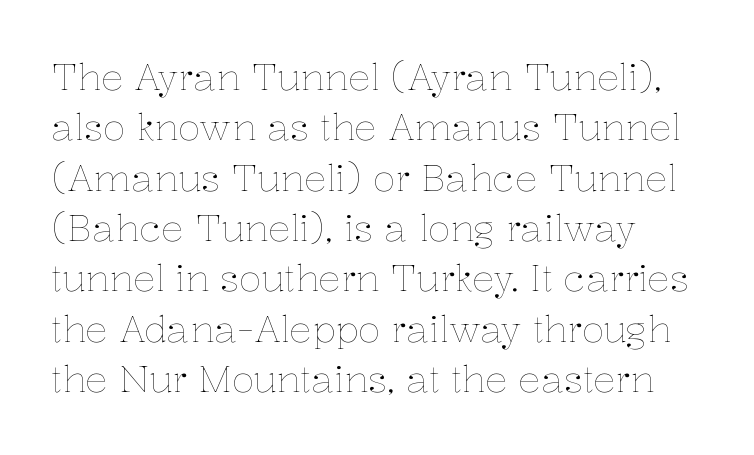
The passage shown is not bold in any degree. This is roman type, the default non-slanted kind. Do the characters align in a grid? No, the font is proportional. One-word summary of the alignment: left. Does extra space separate the letters? No, they use regular spacing. Students, observe: this is what conventionally led text looks like.
